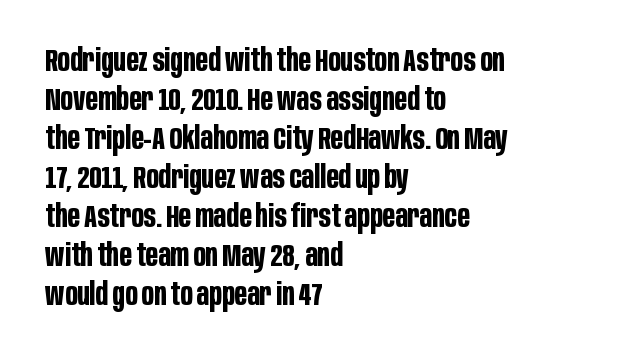
Q: Is the text bold? A: Yes.
Q: Is the text italic (slanted)? A: No, it is upright.
Q: Is the typeface a serif or a sans-serif typeface? A: Sans-serif.
Q: Is the text underlined? A: No.
Q: How is the paragraph aligned? A: Left-aligned.
Q: Is the spacing between letters normal or unusually wide? A: Normal.
Q: Width (condensed, normal, or wide)? A: Condensed.
Q: Stroke contrast? A: Low.
Q: x-height? A: Large.
Q: Monospaced? A: No.
